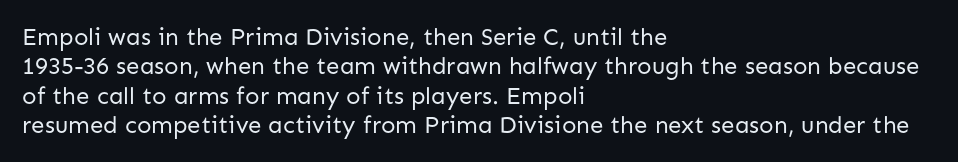
The image shows 24 px text type, upright; set left-aligned, line spacing 1.22x, normal letter spacing, not underlined.
